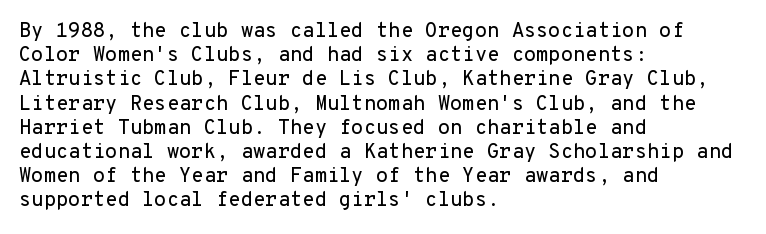
If you drew a line through each stem, it would be perfectly vertical. The line texture is even and compact thanks to regular tracking. Which margin do the lines hug? The left one — the right edge is uneven. Letters rest on an invisible, unmarked baseline.
